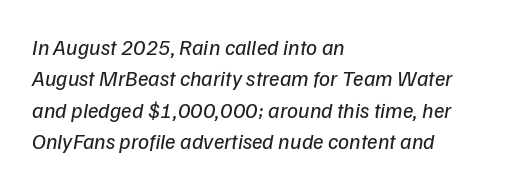
The face used here is rendered with its standard letterfit. Underlining? Definitely not there. The rows are spaced the way most documents space them. Caption: multi-line text, flush left, ragged right.
